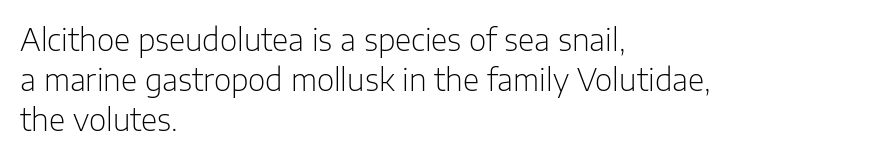
Descenders hang freely into open space. Is there any slant? The stems are plumb. A student would call this left alignment; a typographer would say flush left, rag right. The passage shown is typed in a proportional face where columns would drift. The designer left line spacing at the default.
